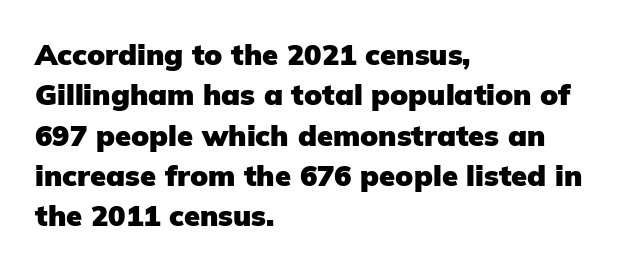
Q: Is the text bold? A: Yes.
Q: Is the text italic (slanted)? A: No, it is upright.
Q: Is the typeface a serif or a sans-serif typeface? A: Sans-serif.
Q: Is the text underlined? A: No.
Q: How is the paragraph aligned? A: Left-aligned.
Q: Is the spacing between letters normal or unusually wide? A: Normal.
Q: Is the spacing between lines tight, normal or loose? A: Normal.
Q: Width (condensed, normal, or wide)? A: Normal.
Q: Stroke contrast? A: Low.
Q: x-height? A: Medium.
Q: Monospaced? A: No.
